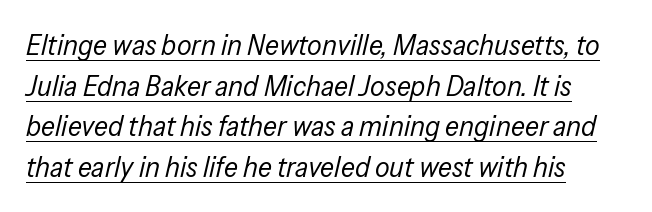
{"italic": "yes", "lean": "right", "slant_degrees": 13, "bold": "no", "weight": "regular", "width": "condensed", "stroke_contrast": "low", "x_height": "medium", "monospaced": "no", "underline": "yes", "align": "left", "line_spacing": "normal", "line_spacing_ratio": 1.4, "letter_spacing": "normal", "letter_spacing_em": 0.0, "glyph_px": 29}
